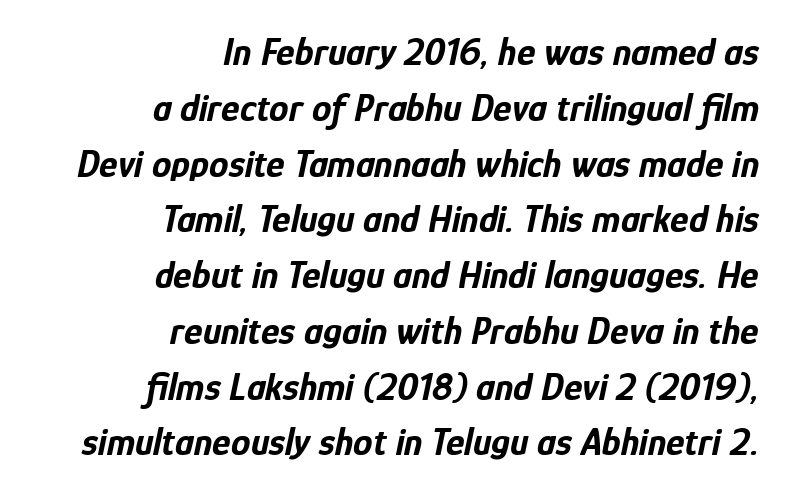
The image shows 39 px bold, condensed type, italic (leaning right); set right-aligned, normal line spacing (1.43x), normal letter spacing, not underlined; low stroke contrast and a medium x-height.
